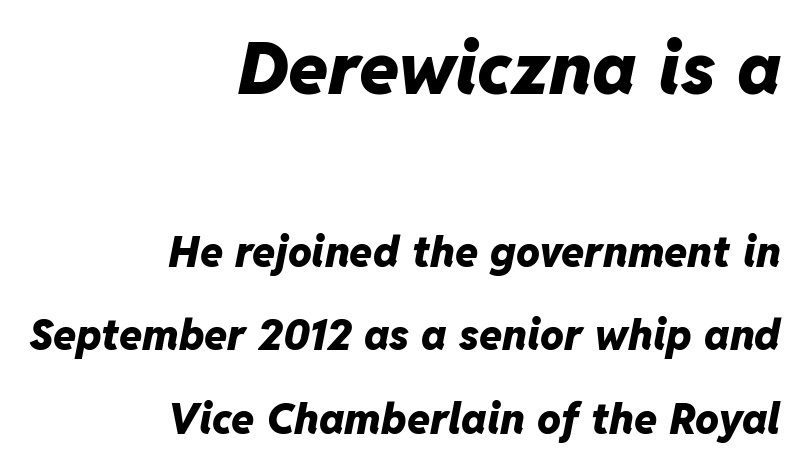
{"italic": "yes", "lean": "right", "slant_degrees": 11, "bold": "yes", "weight": "heavy", "width": "normal", "stroke_contrast": "low", "x_height": "medium", "monospaced": "no", "underline": "no", "align": "right", "line_spacing": "loose", "line_spacing_ratio": 1.99, "letter_spacing": "normal", "letter_spacing_em": 0.0, "larger_block": "first", "size_ratio": 1.74, "glyph_px": 73}
